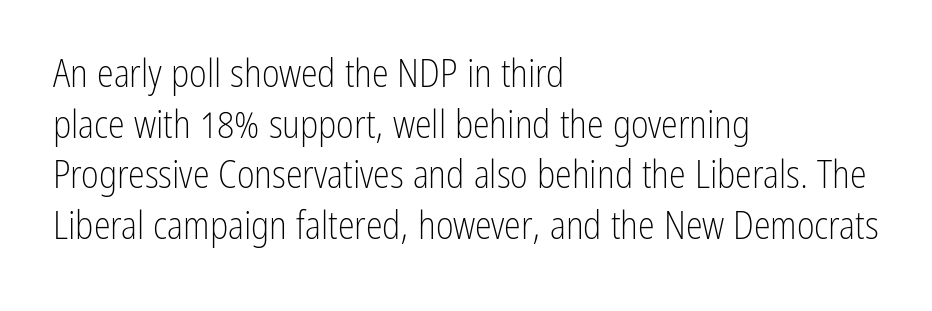
The image shows 38 px light, condensed sans-serif type, upright; set left-aligned, normal line spacing (1.33x), normal letter spacing, not underlined; low stroke contrast and a medium x-height.
